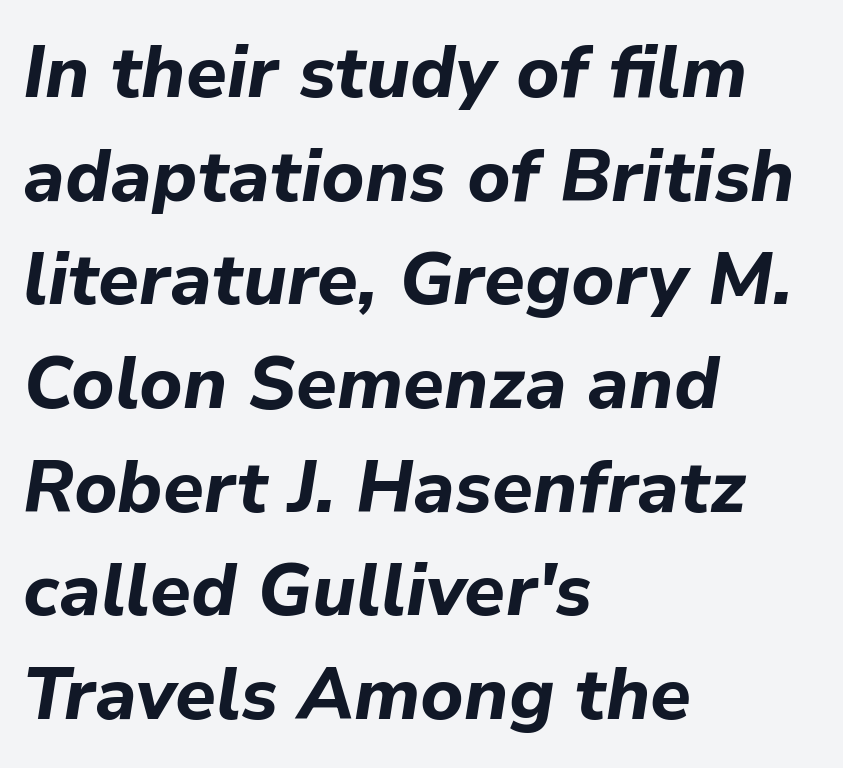
The image shows 73 px bold type, italic (leaning right); set left-aligned, normal line spacing (1.42x), normal letter spacing, not underlined; low stroke contrast and a medium x-height.
